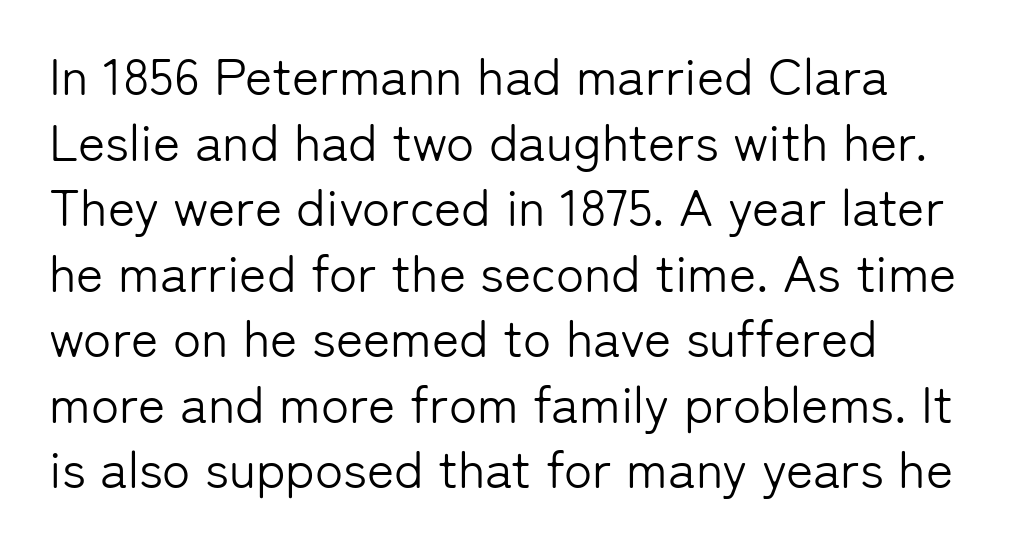
The image shows 52 px light sans-serif type, upright; set left-aligned, normal line spacing (1.26x), normal letter spacing, not underlined; low stroke contrast and a medium x-height.
